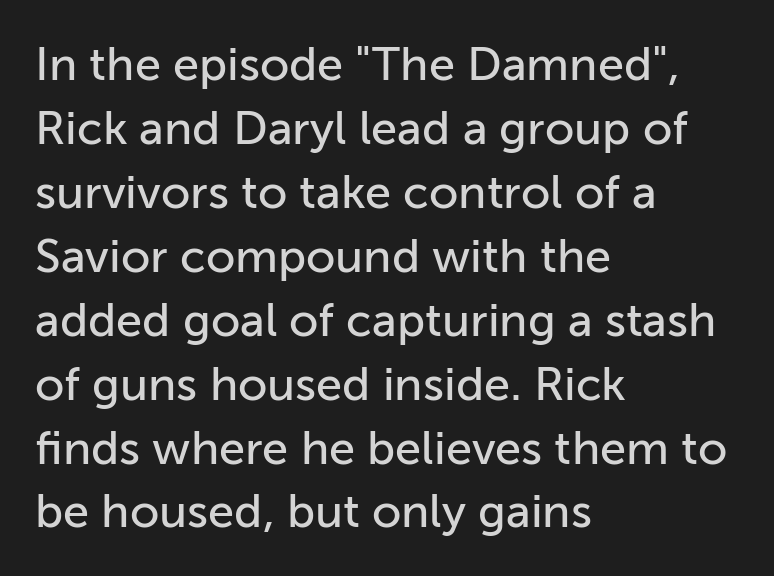
The image shows 47 px sans-serif type, upright; set left-aligned, normal line spacing (1.36x), normal letter spacing, not underlined; low stroke contrast and a medium x-height.
